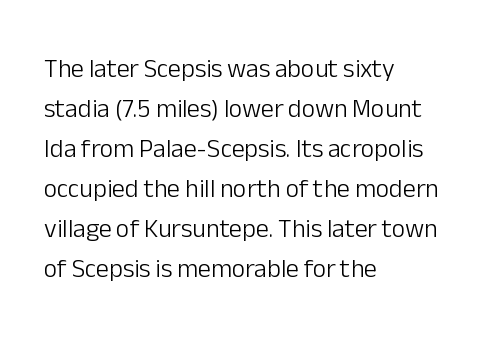
Descender tails drop into unmarked territory. Stroke mass is kept to a normal reading level or below. Default kerning and tracking; the words read as compact shapes. Teacher's note: observe the even left margin — that is flush-left alignment.
